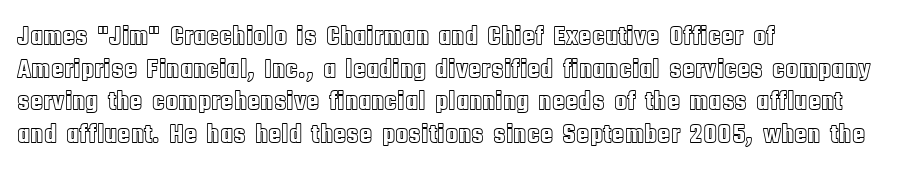
{"italic": "no", "underline": "no", "align": "left", "line_spacing_ratio": 1.21, "letter_spacing": "normal", "letter_spacing_em": 0.0, "glyph_px": 27}
